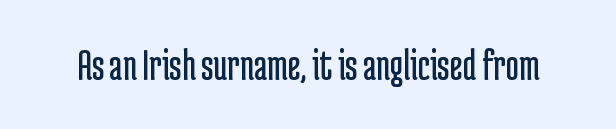
The image shows 45 px regular-weight, condensed sans-serif type, upright; set normal letter spacing, not underlined; low stroke contrast and a medium x-height.
